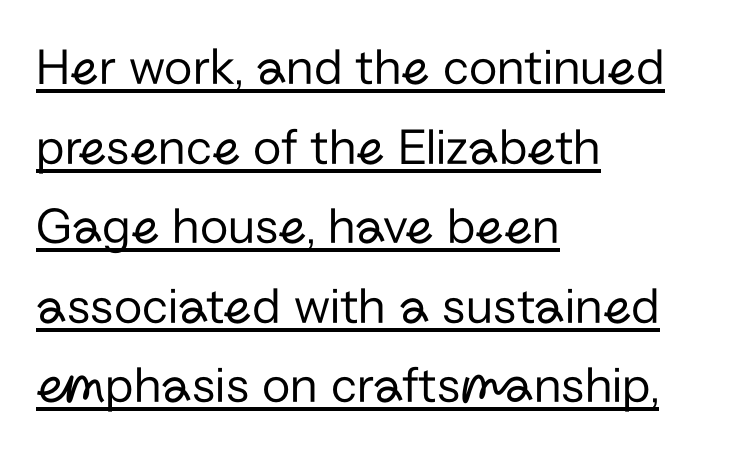
Q: Is the text bold? A: No.
Q: Is the text italic (slanted)? A: No, it is upright.
Q: Is the typeface a serif or a sans-serif typeface? A: Sans-serif.
Q: Is the text underlined? A: Yes.
Q: How is the paragraph aligned? A: Left-aligned.
Q: Is the spacing between letters normal or unusually wide? A: Normal.
Q: Is the spacing between lines tight, normal or loose? A: Normal.
Q: Width (condensed, normal, or wide)? A: Normal.
Q: Stroke contrast? A: Low.
Q: x-height? A: Medium.
Q: Monospaced? A: No.
